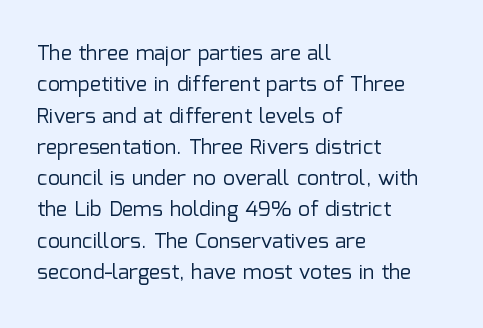
{"italic": "no", "bold": "no", "underline": "no", "align": "left", "line_spacing": "normal", "line_spacing_ratio": 1.49, "letter_spacing": "normal", "letter_spacing_em": 0.0, "glyph_px": 21}
